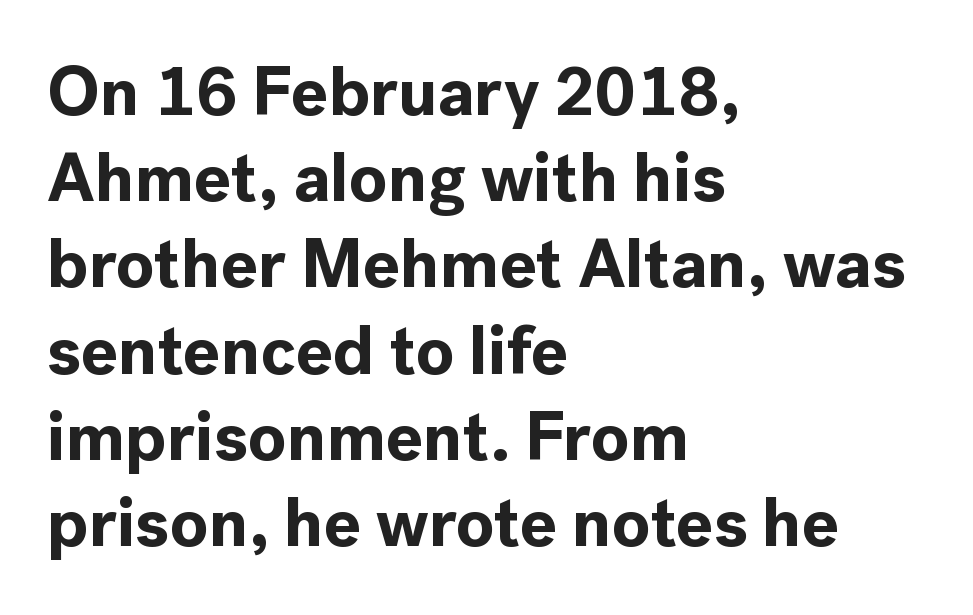
Q: Is the text bold? A: Yes.
Q: Is the text italic (slanted)? A: No, it is upright.
Q: Is the typeface a serif or a sans-serif typeface? A: Sans-serif.
Q: Is the text underlined? A: No.
Q: How is the paragraph aligned? A: Left-aligned.
Q: Is the spacing between letters normal or unusually wide? A: Normal.
Q: Is the spacing between lines tight, normal or loose? A: Normal.
Q: Width (condensed, normal, or wide)? A: Normal.
Q: x-height? A: Medium.
Q: Monospaced? A: No.
